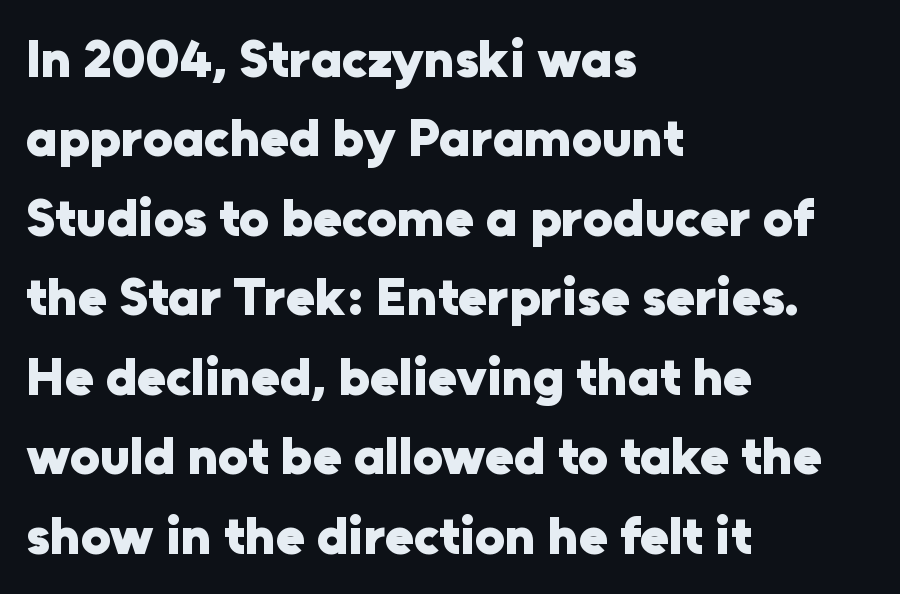
{"serif": "no", "italic": "no", "bold": "yes", "weight": "heavy", "width": "normal", "stroke_contrast": "low", "x_height": "medium", "monospaced": "no", "underline": "no", "align": "left", "line_spacing": "normal", "line_spacing_ratio": 1.5, "letter_spacing": "normal", "letter_spacing_em": 0.0, "glyph_px": 53}
